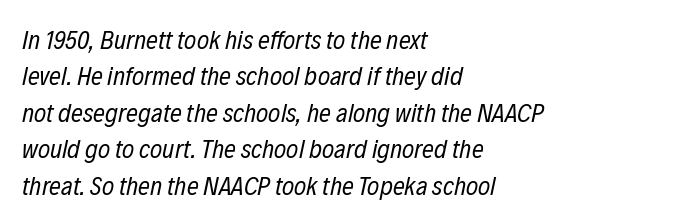
Q: Is the text bold? A: No.
Q: Is the text italic (slanted)? A: Yes, it leans right by about 12 degrees.
Q: Is the text underlined? A: No.
Q: How is the paragraph aligned? A: Left-aligned.
Q: Is the spacing between letters normal or unusually wide? A: Normal.
Q: Is the spacing between lines tight, normal or loose? A: Normal.
